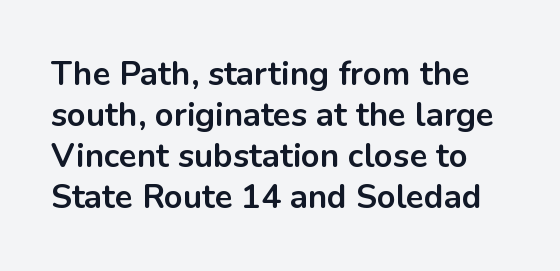
{"serif": "no", "italic": "no", "bold": "yes", "weight": "bold", "width": "normal", "stroke_contrast": "low", "x_height": "medium", "monospaced": "no", "underline": "no", "line_spacing_ratio": 1.24, "letter_spacing": "normal", "letter_spacing_em": 0.0, "glyph_px": 33}
